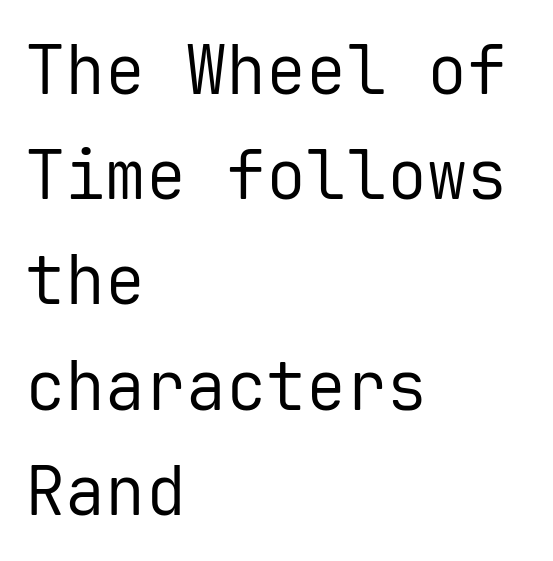
The image shows 67 px regular-weight sans-serif type, upright, monospaced; set left-aligned, normal line spacing (1.57x), normal letter spacing, not underlined; low stroke contrast and a medium x-height.
